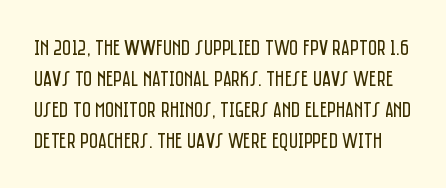
Q: Is the text bold? A: No.
Q: Is the text italic (slanted)? A: No, it is upright.
Q: Is the text underlined? A: No.
Q: Is the spacing between letters normal or unusually wide? A: Normal.
Q: Is the spacing between lines tight, normal or loose? A: Normal.
